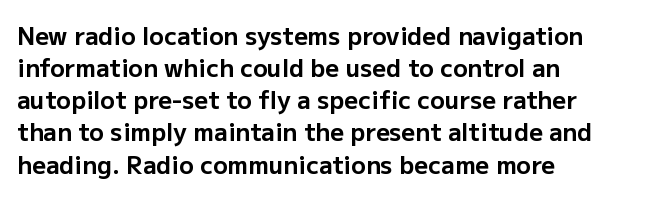
Heavy-handed strokes throughout: this text is bold. Ordinary non-slanted type is in use. The text block is weighted toward the left margin, trailing off unevenly rightward. Students, observe: this is what conventionally led text looks like. Students, note that the glyphs here touch the page at normal intervals. The words here are not underlined.
